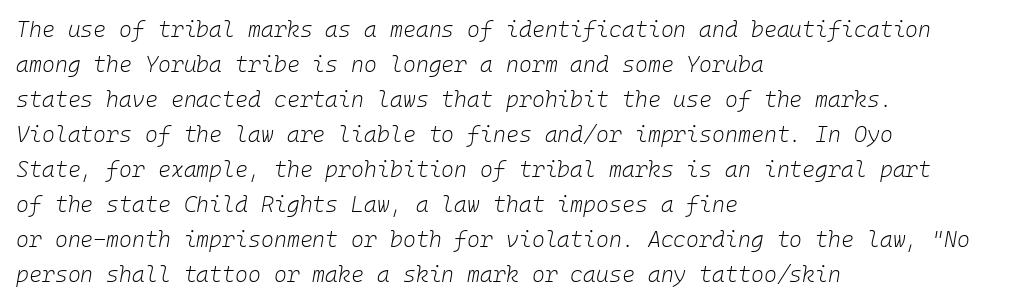
The image shows 22 px text type, italic (leaning right); set left-aligned, normal line spacing (1.59x), normal letter spacing, not underlined.
